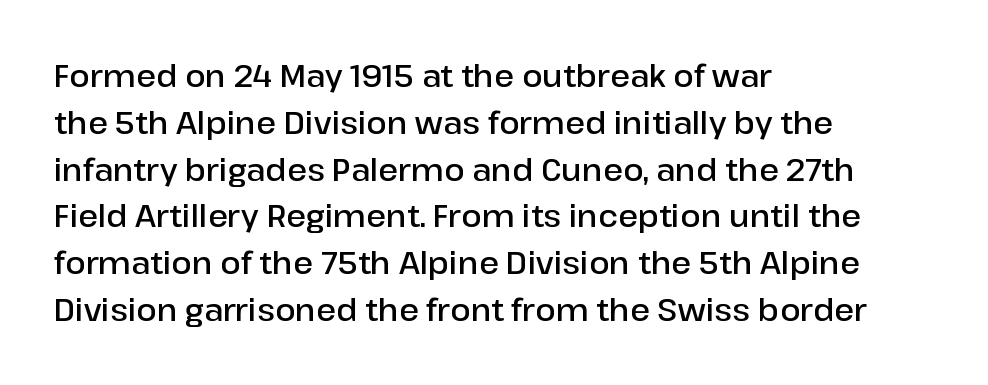
Layout note: lines flush left. Notice how the stems are strictly vertical — no italics here. The string is rendered with underlining switched off. The face used here is a sans, in the tradition of grotesques and geometrics.
